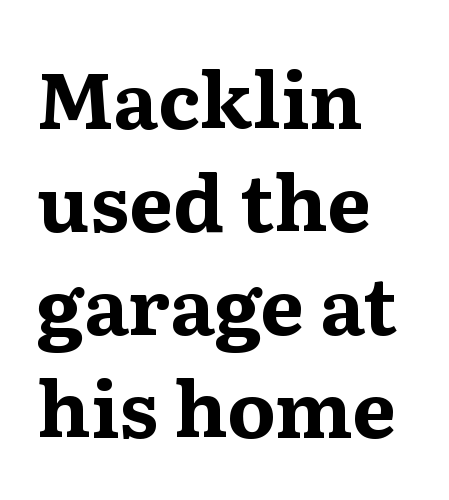
{"serif": "yes", "italic": "no", "bold": "yes", "weight": "bold", "width": "wide", "stroke_contrast": "medium", "x_height": "medium", "monospaced": "no", "underline": "no", "align": "left", "line_spacing": "normal", "line_spacing_ratio": 1.32, "letter_spacing": "normal", "letter_spacing_em": 0.0, "glyph_px": 78}
